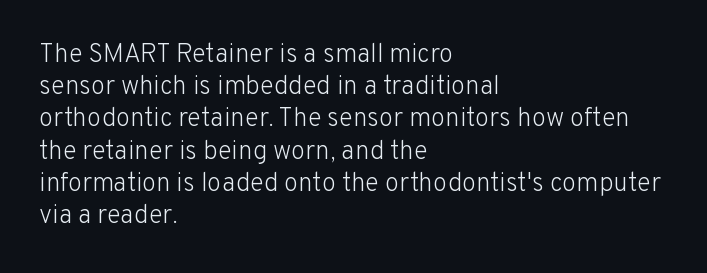
{"italic": "no", "bold": "no", "underline": "no", "align": "left", "line_spacing_ratio": 1.24, "letter_spacing": "normal", "letter_spacing_em": 0.0, "glyph_px": 26}
